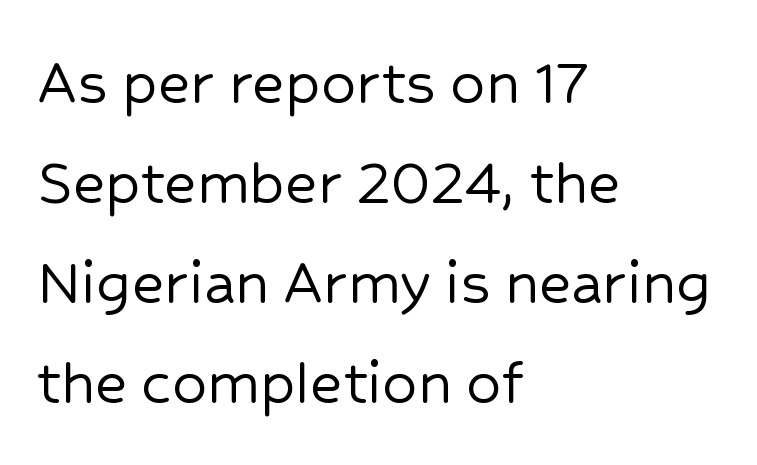
Leading matches the norm, producing a regular column. The face used here is proportionally spaced, like ordinary book or web type. The designer went with a sans here, leaving each stem footless. The letterforms sit shoulder to shoulder at normal distance. Is the block centered? No — it sits flush against the left margin. Unmarked baselines from the first word to the last.
